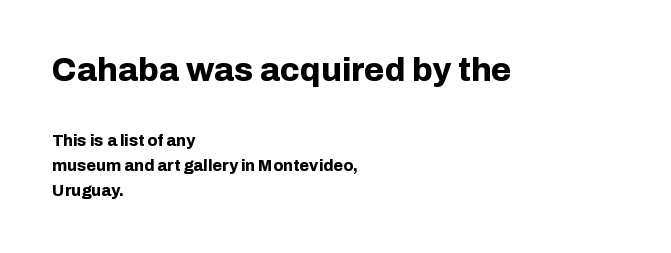
The image shows 33 px bold sans-serif type, upright; set left-aligned, normal line spacing (1.58x), normal letter spacing, not underlined; the first (top) block is 2.06x larger; low stroke contrast and a medium x-height.
